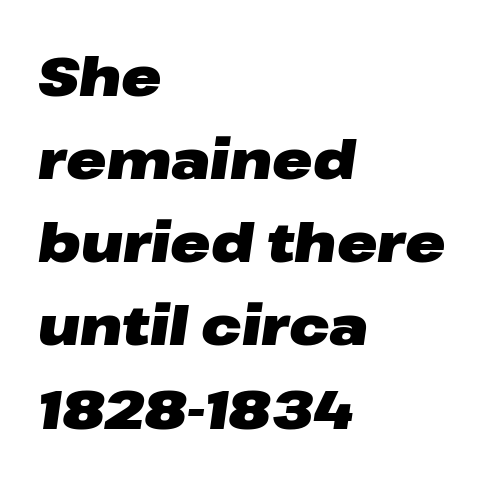
Q: Is the text bold? A: Yes.
Q: Is the text italic (slanted)? A: Yes, it leans right by about 8 degrees.
Q: Is the text underlined? A: No.
Q: How is the paragraph aligned? A: Left-aligned.
Q: Is the spacing between letters normal or unusually wide? A: Normal.
Q: Is the spacing between lines tight, normal or loose? A: Normal.
Q: Width (condensed, normal, or wide)? A: Wide.
Q: Stroke contrast? A: Low.
Q: x-height? A: Medium.
Q: Monospaced? A: No.
